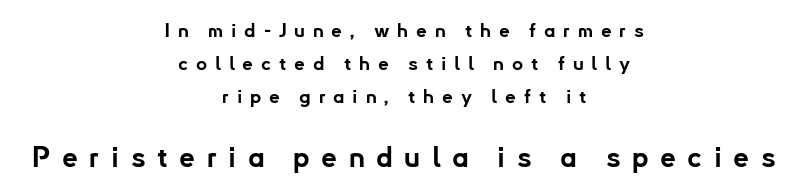
Regarding serifs, this sample does without them. Ascenders rise straight up at ninety degrees. The gaps between neighbouring characters are conspicuously large. You could not count columns in this text — the font is proportionally spaced.
